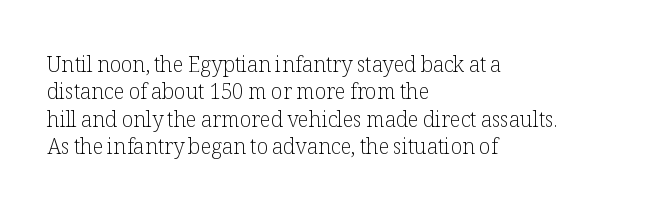
Q: Is the text bold? A: No.
Q: Is the text italic (slanted)? A: No, it is upright.
Q: Is the text underlined? A: No.
Q: How is the paragraph aligned? A: Left-aligned.
Q: Is the spacing between letters normal or unusually wide? A: Normal.
Q: Is the spacing between lines tight, normal or loose? A: Normal.
